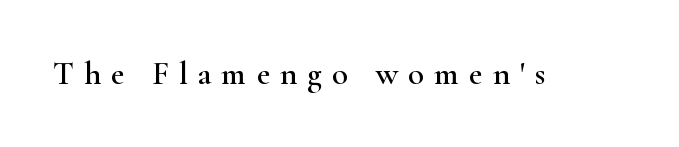
Q: Is the text italic (slanted)? A: No, it is upright.
Q: Is the typeface a serif or a sans-serif typeface? A: Serif.
Q: Is the text underlined? A: No.
Q: Is the spacing between letters normal or unusually wide? A: Unusually wide.
Q: Width (condensed, normal, or wide)? A: Wide.
Q: Stroke contrast? A: High.
Q: x-height? A: Small.
Q: Monospaced? A: No.
